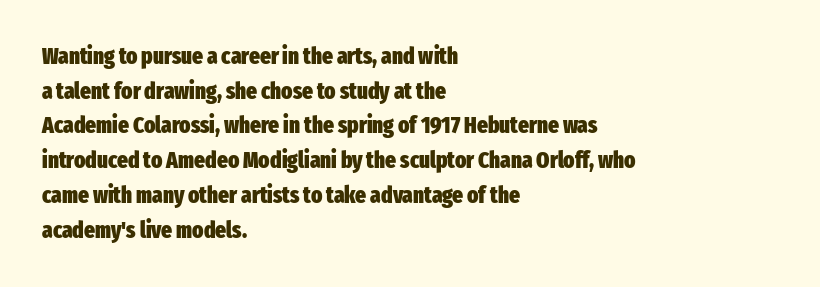
{"italic": "no", "bold": "yes", "underline": "no", "align": "left", "line_spacing": "normal", "line_spacing_ratio": 1.51, "letter_spacing": "normal", "letter_spacing_em": 0.0, "glyph_px": 23}
